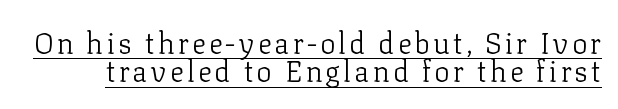
{"serif": "yes", "italic": "no", "bold": "no", "weight": "light", "width": "normal", "stroke_contrast": "low", "x_height": "medium", "monospaced": "no", "underline": "yes", "line_spacing": "tight", "line_spacing_ratio": 0.98, "glyph_px": 29}
